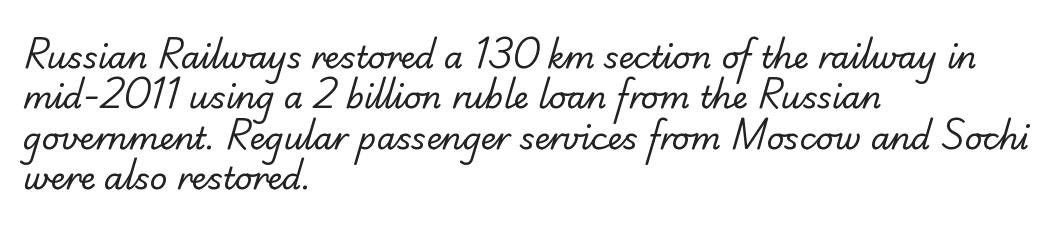
The typeface has the unassuming heft of standard copy or less. Unlike a traditional serif, this face leaves its strokes unadorned. What's the leading like? Ordinary, nothing unusual. These lines keep a tight, regular rhythm from letter to letter. Each line starts at the same left margin while the right side varies.
